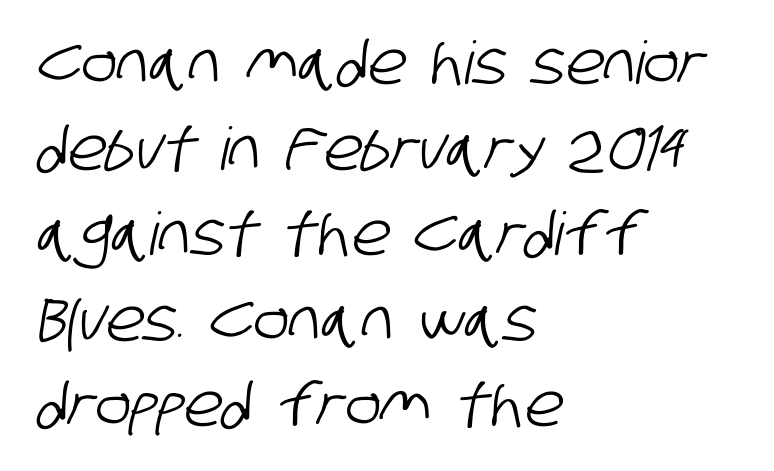
Q: Is the typeface a serif or a sans-serif typeface? A: Sans-serif.
Q: Is the text underlined? A: No.
Q: How is the paragraph aligned? A: Left-aligned.
Q: Is the spacing between letters normal or unusually wide? A: Normal.
Q: Is the spacing between lines tight, normal or loose? A: Normal.
Q: Width (condensed, normal, or wide)? A: Condensed.
Q: Stroke contrast? A: Low.
Q: x-height? A: Large.
Q: Monospaced? A: No.
